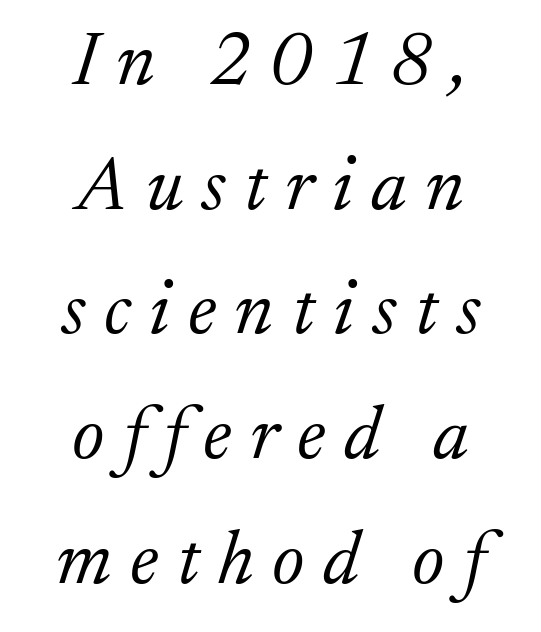
I'd call this a serif setting — the letters wear small feet. Posture: slanted. This sample uses expanded letter spacing, leaving extra air between glyphs. The passage shown stacks its lines at a standard gap.
